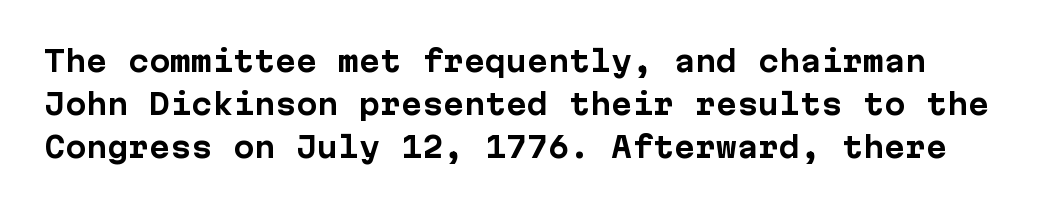
Does the leading feel generous? No, just average. A clean baseline with only descenders dipping below it. Stroke terminals: plain, sans-serif. Caption: standard tracking, unaltered. Italic? Not at all — the glyphs are vertical. The characters look thick and weighty, a clear bold.
